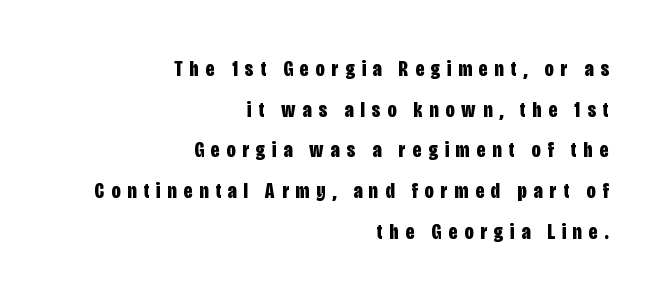
{"italic": "no", "bold": "yes", "underline": "no", "align": "right", "line_spacing_ratio": 1.85, "letter_spacing": "wide", "letter_spacing_em": 0.32, "glyph_px": 22}
